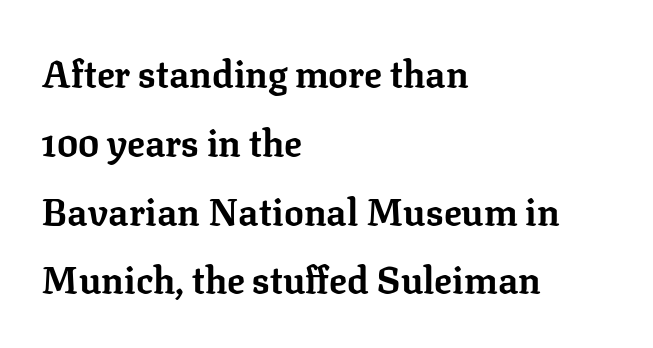
The image shows 37 px bold serif type, upright; set left-aligned, line spacing 1.86x, normal letter spacing, not underlined; low stroke contrast and a medium x-height.
